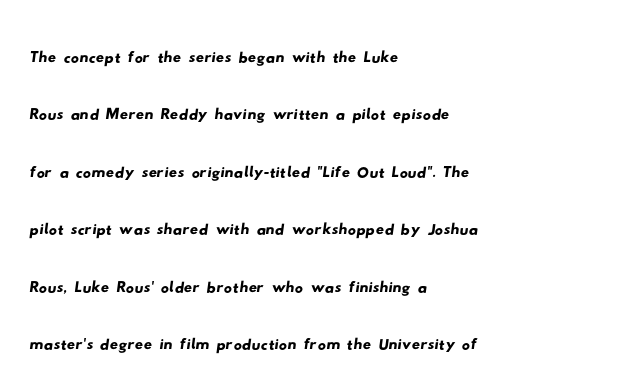
If you drew a ruler down the left edge, every line would touch it. You could not count columns in this text — the font is proportionally spaced. Inter-character spacing is left at the font's built-in metrics. I'd call this a sans setting — the letters go barefoot.
